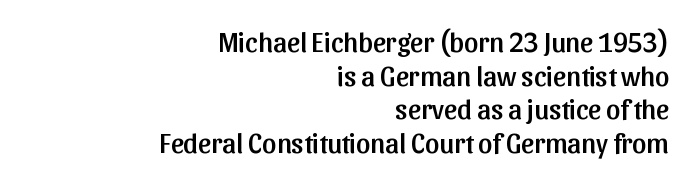
The type sits square on the baseline with zero lean. Spacing verdict: proportional, widths tailored to each character. Nobody touched the tracking dial on this one. Type style note: lacks serifs. Typeset ragged left — the right edge is the straight one.
